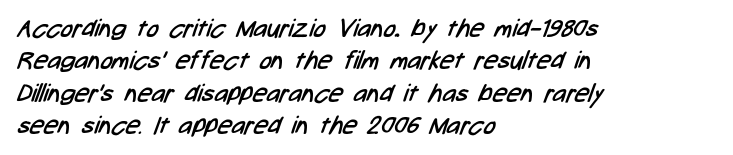
{"bold": "no", "underline": "no", "align": "left", "line_spacing": "normal", "line_spacing_ratio": 1.3, "letter_spacing": "normal", "letter_spacing_em": 0.0, "glyph_px": 25}
